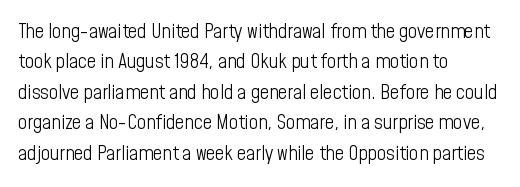
Q: Is the text bold? A: No.
Q: Is the text italic (slanted)? A: No, it is upright.
Q: Is the text underlined? A: No.
Q: How is the paragraph aligned? A: Left-aligned.
Q: Is the spacing between letters normal or unusually wide? A: Normal.
Q: Is the spacing between lines tight, normal or loose? A: Normal.
